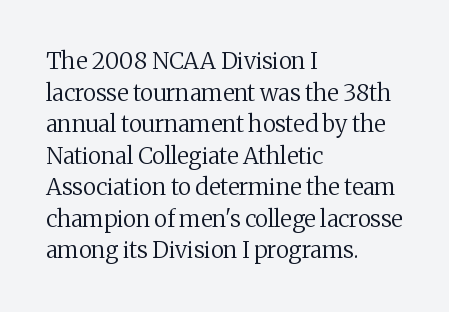
The image shows 23 px text type, upright; set left-aligned, normal line spacing (1.37x), normal letter spacing, not underlined.
